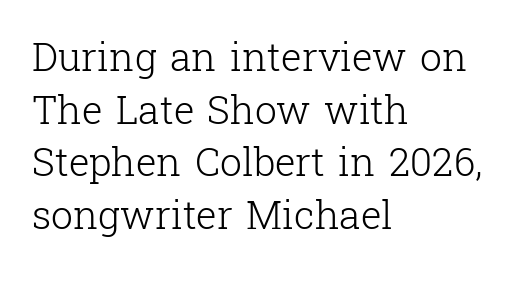
Q: Is the text bold? A: No.
Q: Is the text italic (slanted)? A: No, it is upright.
Q: Is the typeface a serif or a sans-serif typeface? A: Serif.
Q: Is the text underlined? A: No.
Q: How is the paragraph aligned? A: Left-aligned.
Q: Is the spacing between letters normal or unusually wide? A: Normal.
Q: Is the spacing between lines tight, normal or loose? A: Normal.
Q: Width (condensed, normal, or wide)? A: Normal.
Q: Stroke contrast? A: Low.
Q: x-height? A: Medium.
Q: Monospaced? A: No.
